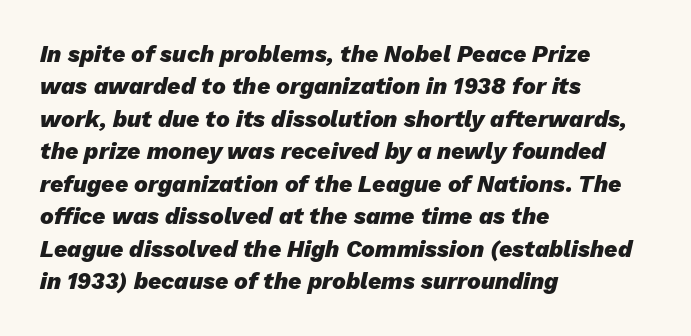
Observe the ordinary spacing: letters are neighbours, not strangers. Students, this is bold: see how much ink each stroke carries. The baseline area is clear. Vertically, the passage feels balanced, rows spaced as you'd expect. The lettering tilts uniformly, giving the passage an italic look.
